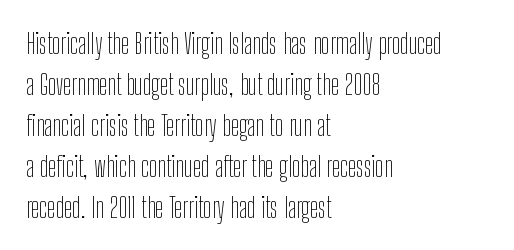
These lines were composed using upright roman letters. Observe the absence of serifs on each vertical stroke in this sample. Bold? No — there's no thickening of the strokes. The letters advance in unequal steps, a hallmark of proportional type. Check under the words: just untouched page. Compared with a centered layout, this one pins lines to the left instead.
